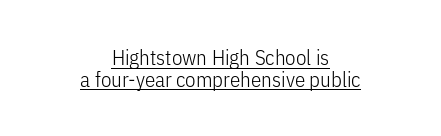
Q: Is the text bold? A: No.
Q: Is the text italic (slanted)? A: No, it is upright.
Q: Is the text underlined? A: Yes.
Q: How is the paragraph aligned? A: Centered.
Q: Is the spacing between letters normal or unusually wide? A: Normal.
Q: Is the spacing between lines tight, normal or loose? A: Tight.
